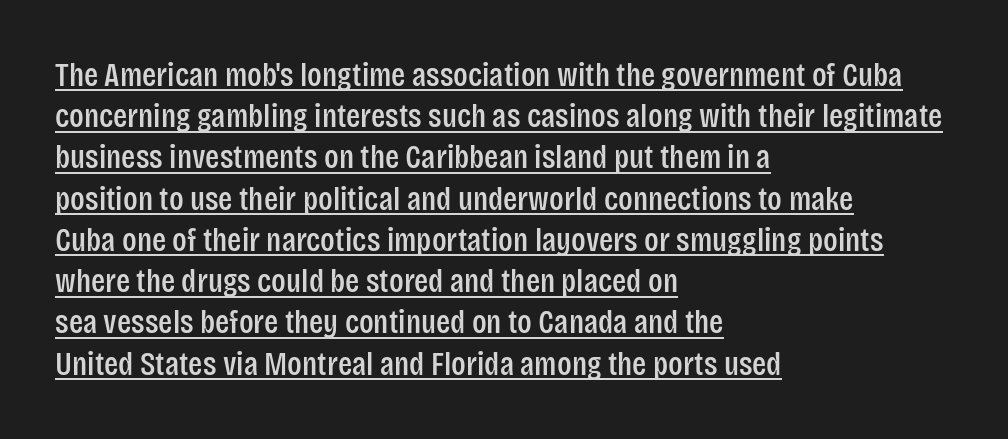
The image shows 33 px condensed sans-serif type, upright; set left-aligned, normal line spacing (1.25x), normal letter spacing, underlined; low stroke contrast and a large x-height.
